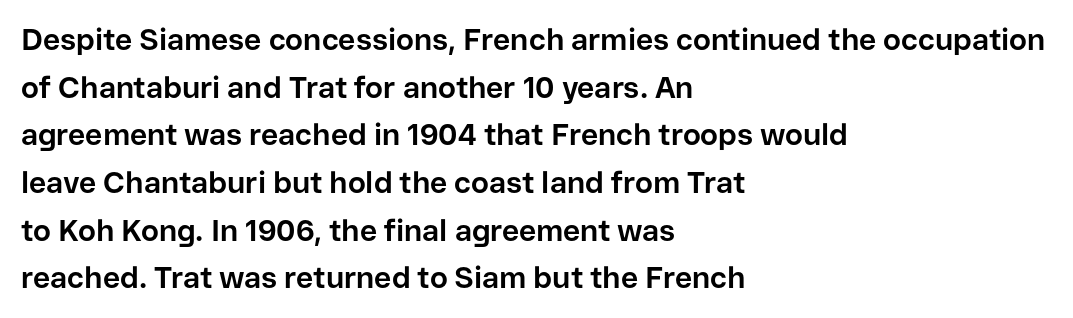
Just letters on the line, the space beneath them empty. The lettering holds an erect, upright posture throughout. This is heavy type, rendered in bold. Casual observation: everything's shoved over to the left. Letter spacing: default. The font family rendered here belongs to the sans-serif group.
